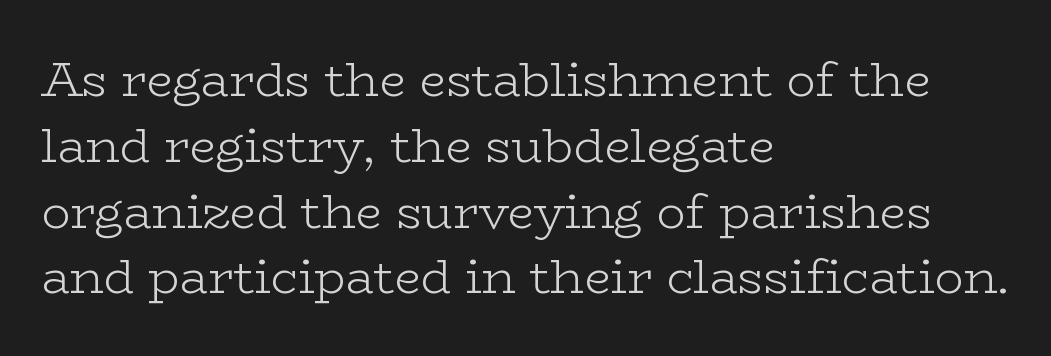
The image shows 48 px light, wide serif type, upright; set left-aligned, normal line spacing (1.37x), normal letter spacing, not underlined; low stroke contrast and a medium x-height.
